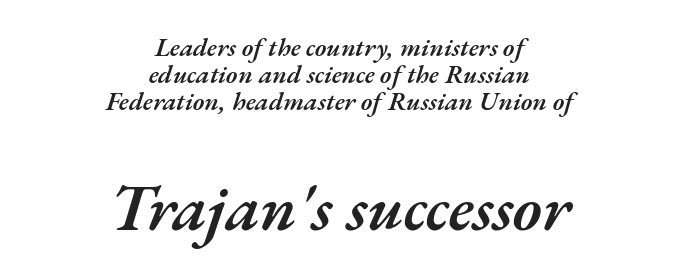
Honestly, there is no underline to notice here at all. These lines stack symmetrically, like a column narrowing and widening about its center. The leading is snug, giving the passage a crowded texture. Whoever set this made the second block the dominant, larger element. The rendering keeps characters at their native spacing. Firm but not heavy-handed strokes: this text is semibold.
